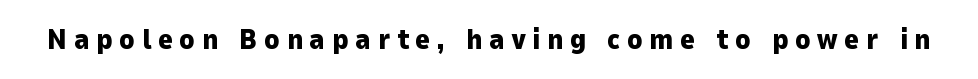
Honestly, there is no underline to notice here at all. The rendering uses a bold face; every stroke is thick and dark. Does the lettering tilt? It doesn't — this is upright. The characters display no serif detailing; their extremities are plain.
